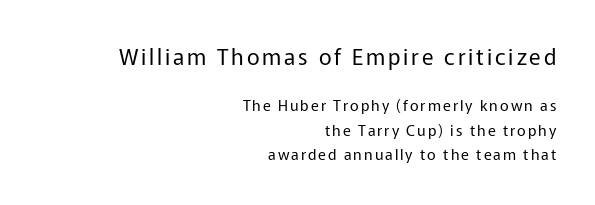
{"italic": "no", "bold": "no", "underline": "no", "align": "right", "line_spacing": "normal", "line_spacing_ratio": 1.65, "larger_block": "first", "size_ratio": 1.47, "glyph_px": 22}
